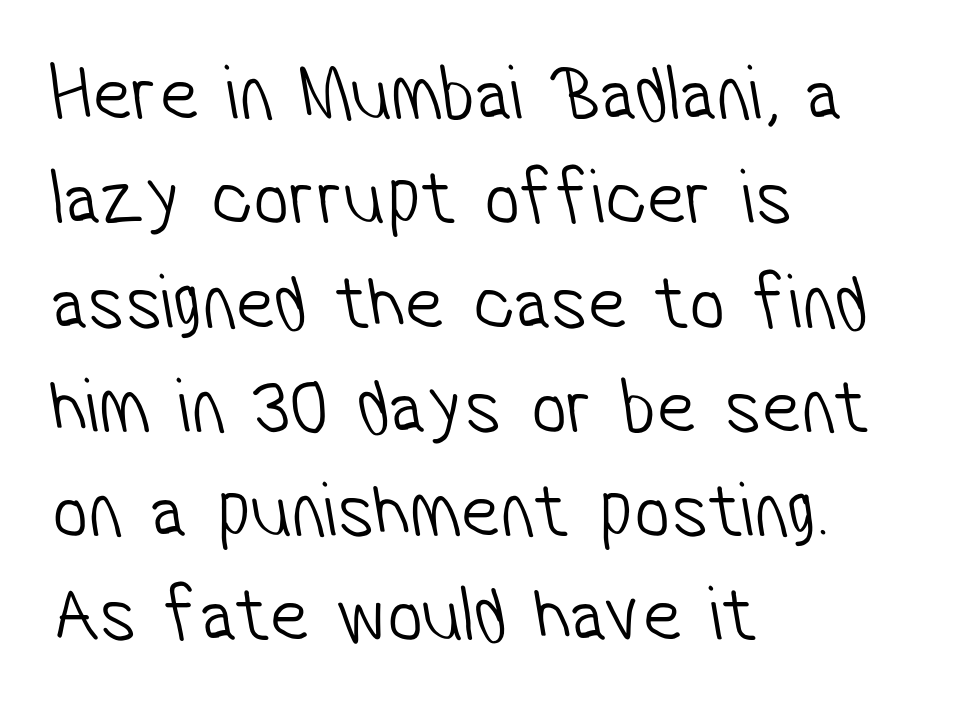
Q: Is the text bold? A: No.
Q: Is the typeface a serif or a sans-serif typeface? A: Sans-serif.
Q: Is the text underlined? A: No.
Q: How is the paragraph aligned? A: Left-aligned.
Q: Is the spacing between letters normal or unusually wide? A: Normal.
Q: Is the spacing between lines tight, normal or loose? A: Normal.
Q: Width (condensed, normal, or wide)? A: Condensed.
Q: Stroke contrast? A: Low.
Q: x-height? A: Medium.
Q: Monospaced? A: No.
